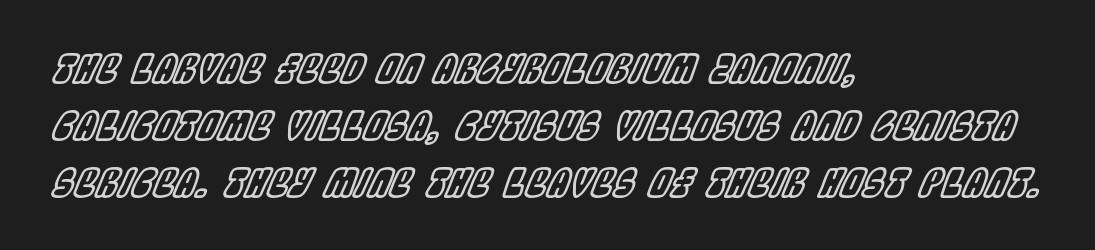
Q: Is the text italic (slanted)? A: Yes, it leans right by about 22 degrees.
Q: Is the text underlined? A: No.
Q: How is the paragraph aligned? A: Left-aligned.
Q: Is the spacing between letters normal or unusually wide? A: Normal.
Q: Is the spacing between lines tight, normal or loose? A: Normal.
Q: Width (condensed, normal, or wide)? A: Condensed.
Q: x-height? A: Large.
Q: Monospaced? A: No.
